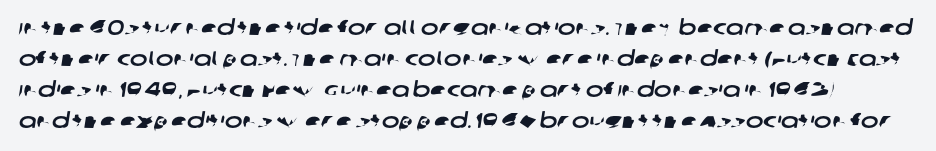
The passage shown stacks its lines at a standard gap. There is no visible air inserted between adjacent glyphs. Descenders are the only things crossing below the line.
